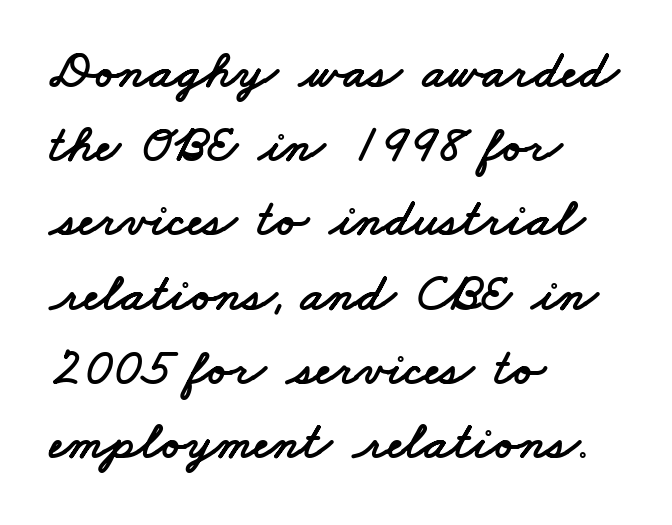
Between one letter and the next there's only the usual sliver of space. The face used here is a sans, in the tradition of grotesques and geometrics. The lines are quadded left. Descenders are the only things crossing below the line. The letters advance in unequal steps, a hallmark of proportional type.
